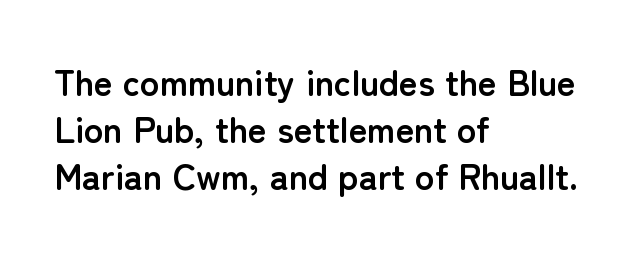
Q: Is the text bold? A: Yes.
Q: Is the text italic (slanted)? A: No, it is upright.
Q: Is the typeface a serif or a sans-serif typeface? A: Sans-serif.
Q: Is the text underlined? A: No.
Q: How is the paragraph aligned? A: Left-aligned.
Q: Is the spacing between letters normal or unusually wide? A: Normal.
Q: Is the spacing between lines tight, normal or loose? A: Normal.
Q: Width (condensed, normal, or wide)? A: Normal.
Q: Stroke contrast? A: Low.
Q: x-height? A: Medium.
Q: Monospaced? A: No.
